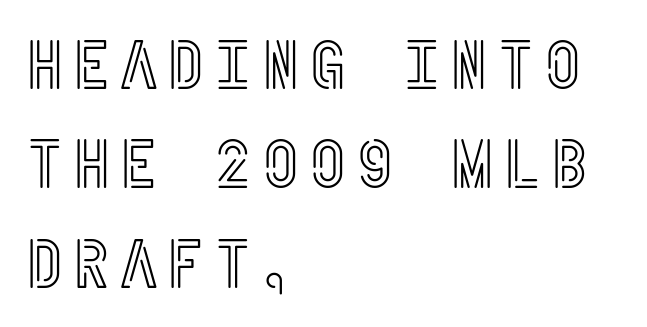
Q: Is the text italic (slanted)? A: No, it is upright.
Q: Is the text underlined? A: No.
Q: How is the paragraph aligned? A: Left-aligned.
Q: Is the spacing between lines tight, normal or loose? A: Normal.
Q: Width (condensed, normal, or wide)? A: Condensed.
Q: x-height? A: Large.
